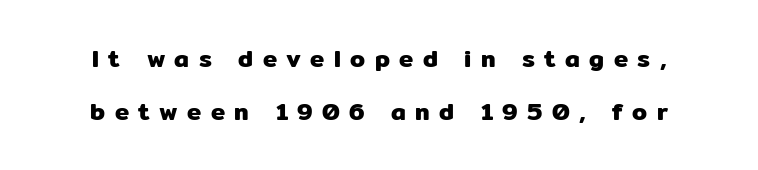
{"italic": "no", "underline": "no", "align": "center", "line_spacing": "loose", "line_spacing_ratio": 2.2, "letter_spacing": "wide", "letter_spacing_em": 0.39, "glyph_px": 24}
